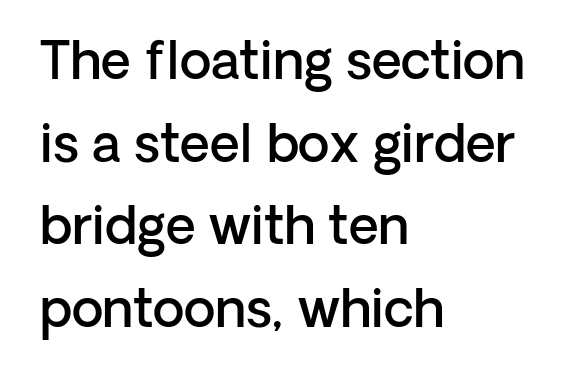
{"serif": "no", "italic": "no", "bold": "semi", "weight": "semibold", "width": "normal", "stroke_contrast": "low", "x_height": "medium", "monospaced": "no", "underline": "no", "align": "left", "line_spacing": "normal", "line_spacing_ratio": 1.59, "letter_spacing": "normal", "letter_spacing_em": 0.0, "glyph_px": 52}
